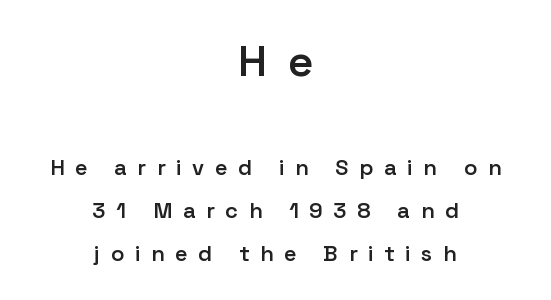
Q: Is the text bold? A: Semi-bold.
Q: Is the text italic (slanted)? A: No, it is upright.
Q: Is the typeface a serif or a sans-serif typeface? A: Sans-serif.
Q: Is the text underlined? A: No.
Q: How is the paragraph aligned? A: Centered.
Q: Is the spacing between letters normal or unusually wide? A: Unusually wide.
Q: Is the spacing between lines tight, normal or loose? A: Loose.
Q: Which block of text is set in a larger size, the first (top) or the second (bottom)? A: The first (top) one.
Q: Width (condensed, normal, or wide)? A: Normal.
Q: Stroke contrast? A: Low.
Q: x-height? A: Medium.
Q: Monospaced? A: No.
